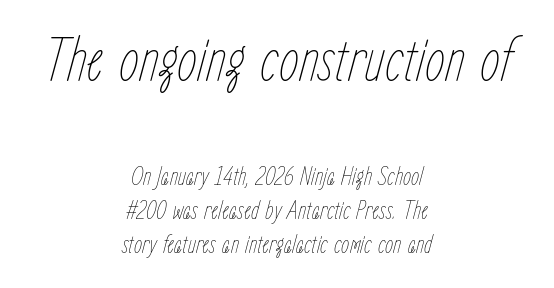
Q: Is the text bold? A: No.
Q: Is the text italic (slanted)? A: Yes, it leans right by about 15 degrees.
Q: Is the text underlined? A: No.
Q: How is the paragraph aligned? A: Centered.
Q: Is the spacing between letters normal or unusually wide? A: Normal.
Q: Is the spacing between lines tight, normal or loose? A: Normal.
Q: Which block of text is set in a larger size, the first (top) or the second (bottom)? A: The first (top) one.
Q: Width (condensed, normal, or wide)? A: Condensed.
Q: Stroke contrast? A: Low.
Q: x-height? A: Medium.
Q: Monospaced? A: No.
